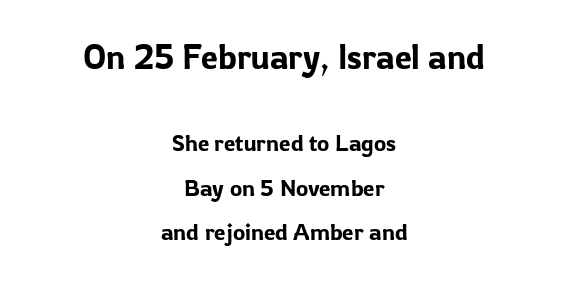
Q: Is the text italic (slanted)? A: No, it is upright.
Q: Is the typeface a serif or a sans-serif typeface? A: Sans-serif.
Q: Is the text underlined? A: No.
Q: How is the paragraph aligned? A: Centered.
Q: Is the spacing between letters normal or unusually wide? A: Normal.
Q: Is the spacing between lines tight, normal or loose? A: Loose.
Q: Which block of text is set in a larger size, the first (top) or the second (bottom)? A: The first (top) one.
Q: Width (condensed, normal, or wide)? A: Normal.
Q: Stroke contrast? A: Low.
Q: x-height? A: Medium.
Q: Monospaced? A: No.
